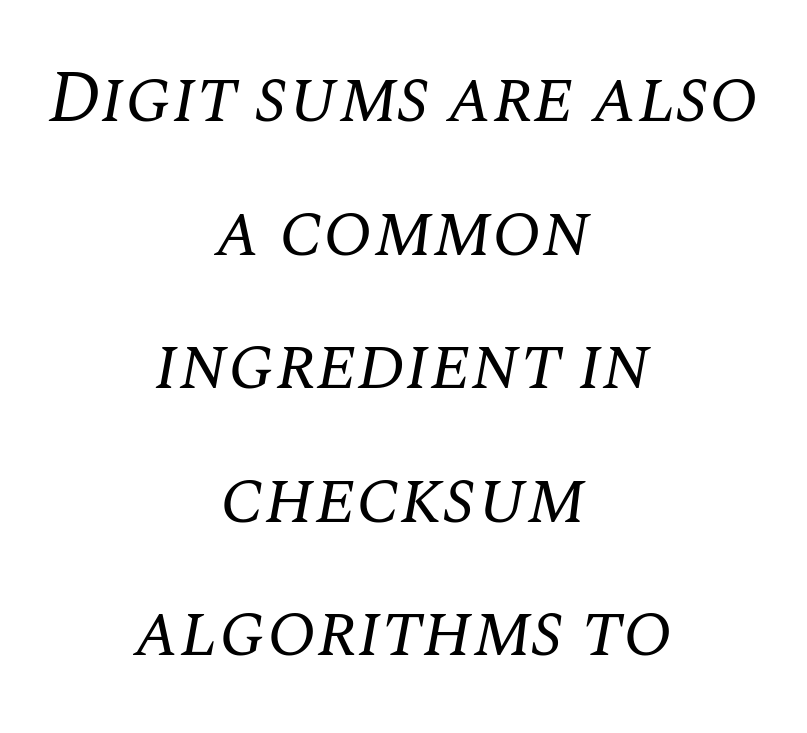
{"serif": "yes", "italic": "yes", "lean": "right", "slant_degrees": 10, "bold": "no", "weight": "regular", "width": "normal", "stroke_contrast": "medium", "x_height": "large", "monospaced": "no", "underline": "no", "align": "center", "line_spacing_ratio": 1.83, "letter_spacing": "normal", "letter_spacing_em": 0.0, "glyph_px": 73}
